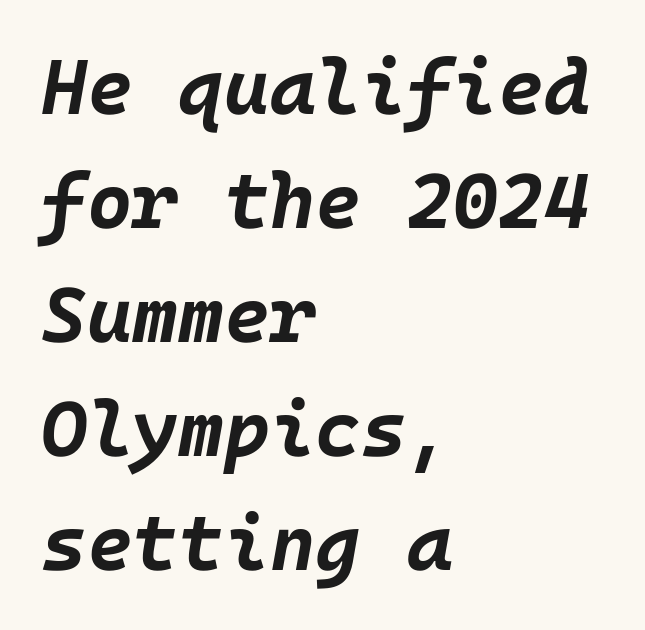
The font is running at its bold setting. The letters sit at their default tracking, neither squeezed nor spread. Regarding leading, the lines here are spaced in the standard way. Just letters on the line, the space beneath them empty.
